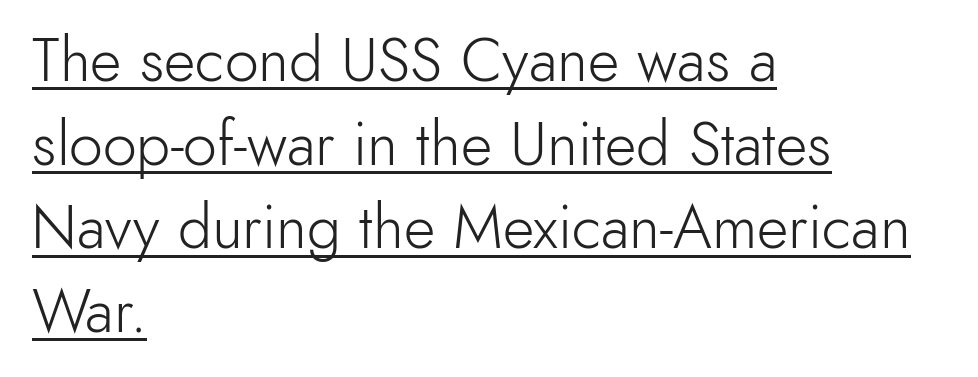
{"serif": "no", "italic": "no", "bold": "no", "weight": "light", "width": "normal", "x_height": "small", "monospaced": "no", "underline": "yes", "align": "left", "line_spacing": "normal", "line_spacing_ratio": 1.37, "letter_spacing": "normal", "letter_spacing_em": 0.0, "glyph_px": 61}
